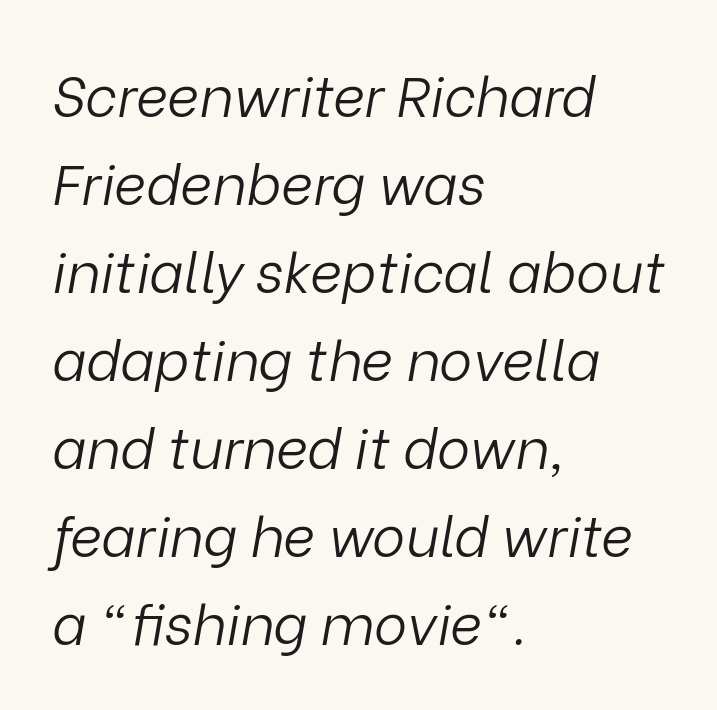
Q: Is the text bold? A: No.
Q: Is the text italic (slanted)? A: Yes, it leans right by about 9 degrees.
Q: Is the text underlined? A: No.
Q: How is the paragraph aligned? A: Left-aligned.
Q: Is the spacing between letters normal or unusually wide? A: Normal.
Q: Is the spacing between lines tight, normal or loose? A: Normal.
Q: Width (condensed, normal, or wide)? A: Normal.
Q: Stroke contrast? A: Low.
Q: x-height? A: Medium.
Q: Monospaced? A: No.
